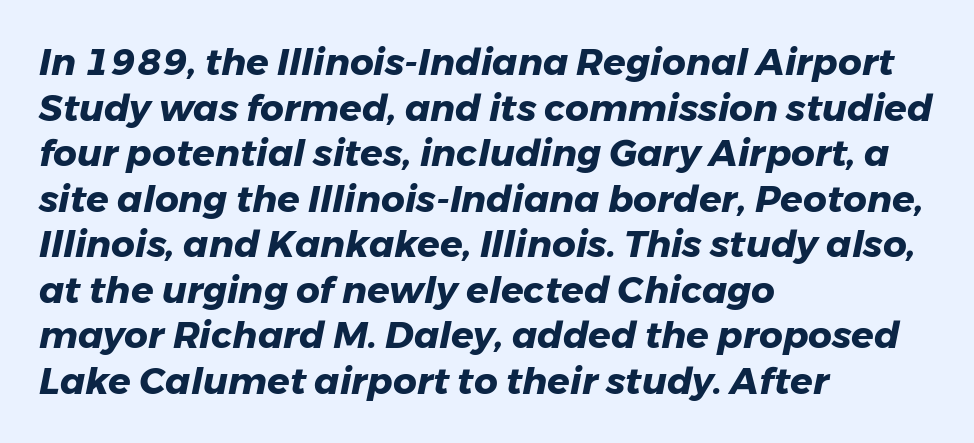
{"italic": "yes", "lean": "right", "slant_degrees": 11, "bold": "yes", "weight": "heavy", "width": "normal", "stroke_contrast": "low", "x_height": "medium", "monospaced": "no", "underline": "no", "align": "left", "line_spacing_ratio": 1.23, "letter_spacing": "normal", "letter_spacing_em": 0.0, "glyph_px": 37}
